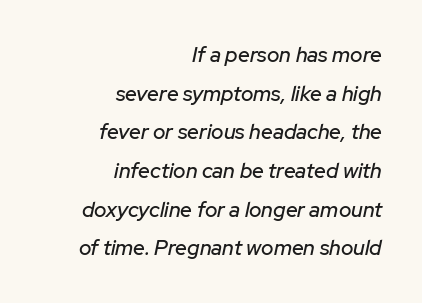
Q: Is the text italic (slanted)? A: Yes, it leans right by about 12 degrees.
Q: Is the text underlined? A: No.
Q: How is the paragraph aligned? A: Right-aligned.
Q: Is the spacing between letters normal or unusually wide? A: Normal.
